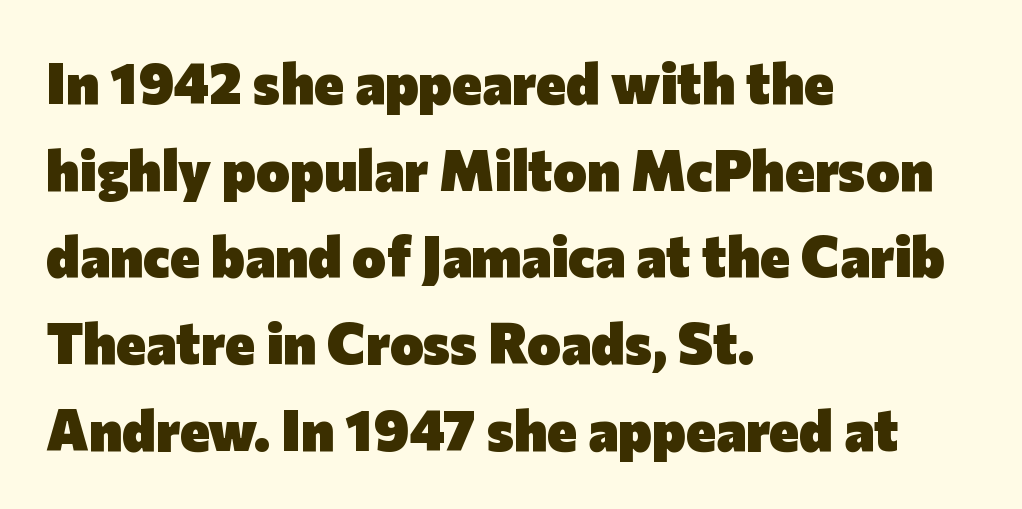
The image shows 57 px heavy sans-serif type, upright; set left-aligned, normal line spacing (1.52x), normal letter spacing, not underlined; low stroke contrast and a medium x-height.
